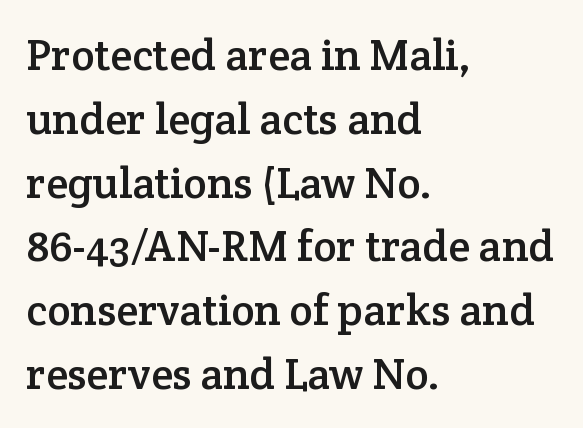
Q: Is the text italic (slanted)? A: No, it is upright.
Q: Is the typeface a serif or a sans-serif typeface? A: Serif.
Q: Is the text underlined? A: No.
Q: How is the paragraph aligned? A: Left-aligned.
Q: Is the spacing between letters normal or unusually wide? A: Normal.
Q: Is the spacing between lines tight, normal or loose? A: Normal.
Q: Width (condensed, normal, or wide)? A: Normal.
Q: Stroke contrast? A: Low.
Q: x-height? A: Medium.
Q: Monospaced? A: No.
